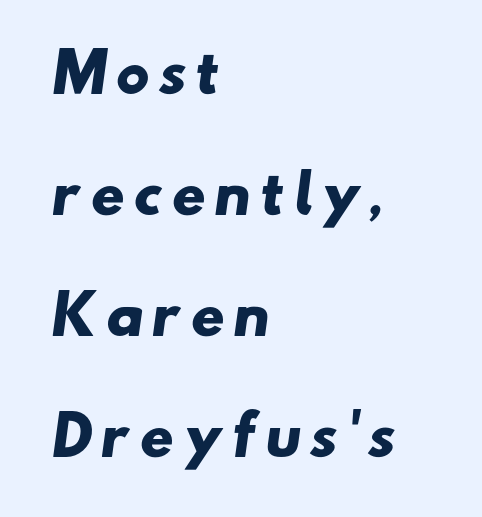
The image shows 53 px heavy, wide sans-serif type; set left-aligned, loose line spacing (2.28x), not underlined; low stroke contrast and a small x-height.
